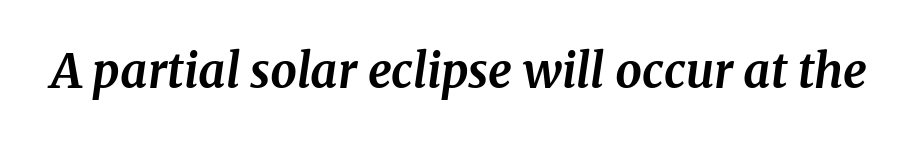
{"serif": "yes", "italic": "yes", "lean": "right", "slant_degrees": 8, "bold": "yes", "weight": "bold", "width": "normal", "stroke_contrast": "medium", "x_height": "medium", "monospaced": "no", "underline": "no", "letter_spacing": "normal", "letter_spacing_em": 0.0, "glyph_px": 47}
